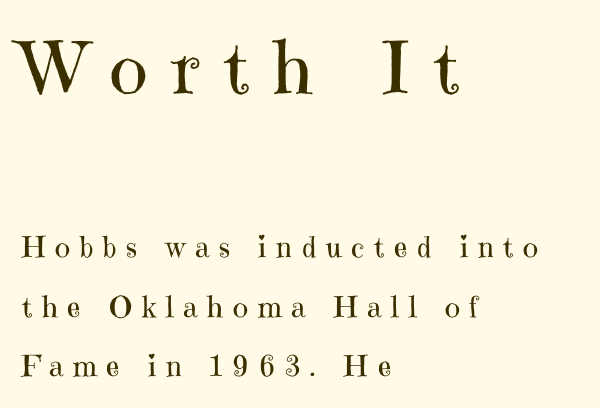
{"serif": "yes", "italic": "no", "bold": "no", "weight": "regular", "width": "normal", "stroke_contrast": "high", "x_height": "medium", "monospaced": "no", "underline": "no", "align": "left", "line_spacing": "loose", "line_spacing_ratio": 2.06, "letter_spacing": "wide", "letter_spacing_em": 0.34, "larger_block": "first", "size_ratio": 2.48, "glyph_px": 72}
